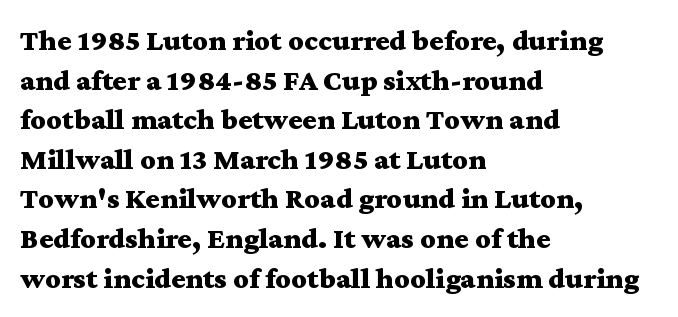
Layout note: lines flush left. In terms of leading, this rendering sits right in the middle. Spacing verdict: proportional, widths tailored to each character. Notice how thick the strokes are: this is what a full bold looks like. I'd call this a serif setting — the letters wear small feet. A roman cut, with each character standing at attention.
